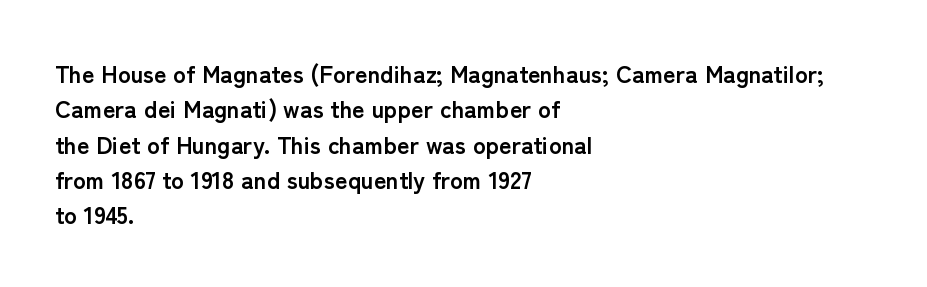
{"italic": "no", "bold": "yes", "underline": "no", "align": "left", "line_spacing": "normal", "line_spacing_ratio": 1.47, "letter_spacing": "normal", "letter_spacing_em": 0.0, "glyph_px": 24}
